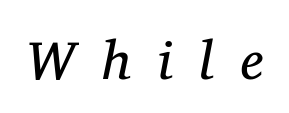
Rendered with sloped, italic letterforms. Type style note: has serifs. Each letter keeps its own natural width here, so spacing adapts to shape. The weight would be labelled regular, book, light, or lighter still. Quick note: underline off. Tracking here is generous; glyphs stand well apart from one another.
